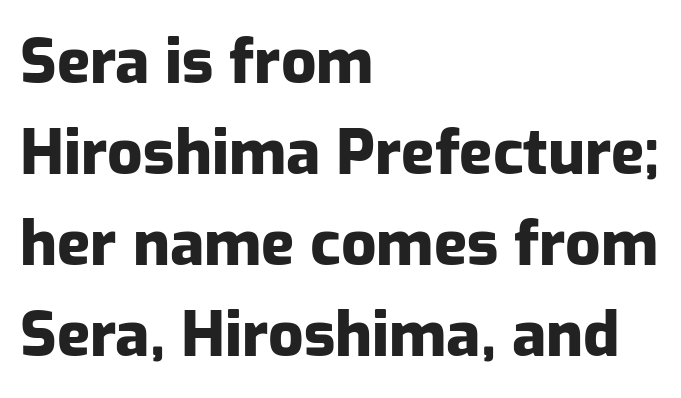
Q: Is the text bold? A: Yes.
Q: Is the text italic (slanted)? A: No, it is upright.
Q: Is the typeface a serif or a sans-serif typeface? A: Sans-serif.
Q: Is the text underlined? A: No.
Q: How is the paragraph aligned? A: Left-aligned.
Q: Is the spacing between letters normal or unusually wide? A: Normal.
Q: Is the spacing between lines tight, normal or loose? A: Normal.
Q: Width (condensed, normal, or wide)? A: Normal.
Q: Stroke contrast? A: Low.
Q: x-height? A: Medium.
Q: Monospaced? A: No.
